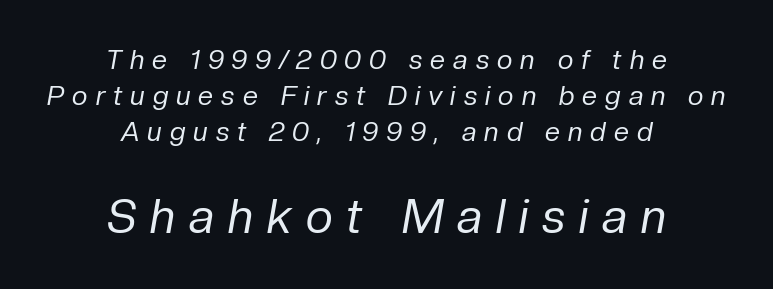
Glyph-to-glyph distance is far greater than everyday printed text. Letters have the restrained weight of plain body copy at most. The letters are slanted; this is an italic face. The zone under the glyphs is completely vacant. You could not count columns in this text — the font is proportionally spaced. Alignment: centered.
